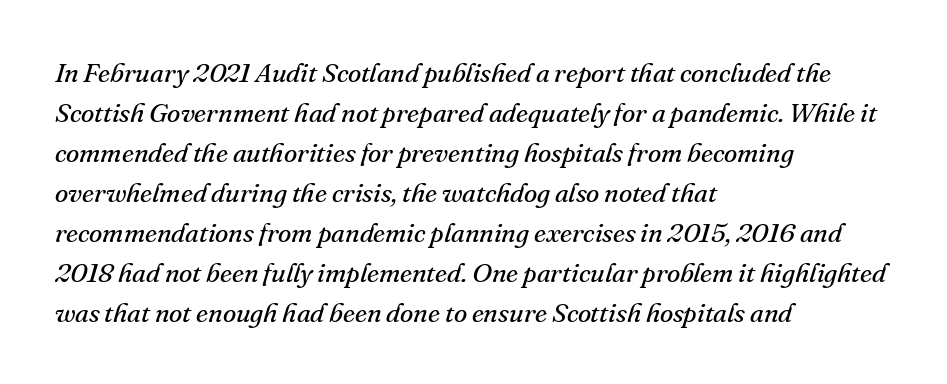
Q: Is the text bold? A: No.
Q: Is the text italic (slanted)? A: Yes, it leans right by about 16 degrees.
Q: Is the text underlined? A: No.
Q: How is the paragraph aligned? A: Left-aligned.
Q: Is the spacing between letters normal or unusually wide? A: Normal.
Q: Is the spacing between lines tight, normal or loose? A: Normal.
